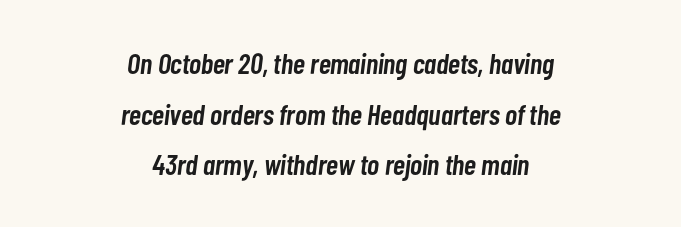
{"italic": "yes", "lean": "right", "slant_degrees": 7, "bold": "semi", "weight": "semibold", "width": "condensed", "stroke_contrast": "low", "x_height": "medium", "monospaced": "no", "underline": "no", "align": "center", "line_spacing_ratio": 1.75, "letter_spacing": "normal", "letter_spacing_em": 0.0, "glyph_px": 29}
